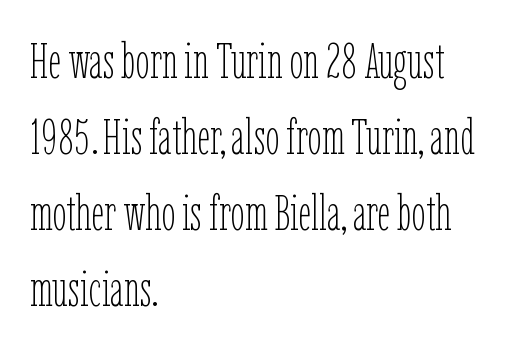
The letterforms sit at book weight or below. A typesetter would call this proportional, since set widths differ per character. Whoever set this chose a conventional vertical rhythm. The string is rendered with underlining switched off. The tracking reads as untouched default to a designer's eye.
